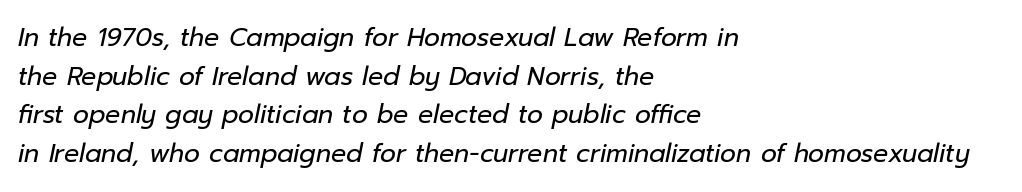
Q: Is the text bold? A: No.
Q: Is the text italic (slanted)? A: Yes, it leans right by about 12 degrees.
Q: Is the text underlined? A: No.
Q: How is the paragraph aligned? A: Left-aligned.
Q: Is the spacing between letters normal or unusually wide? A: Normal.
Q: Is the spacing between lines tight, normal or loose? A: Normal.
